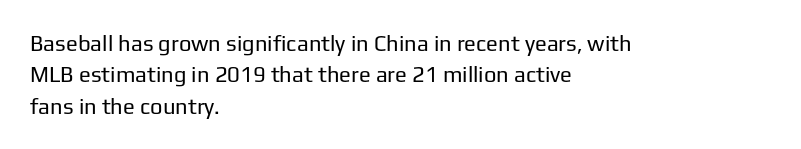
The image shows 22 px text type, upright; set left-aligned, normal line spacing (1.43x), normal letter spacing, not underlined.
